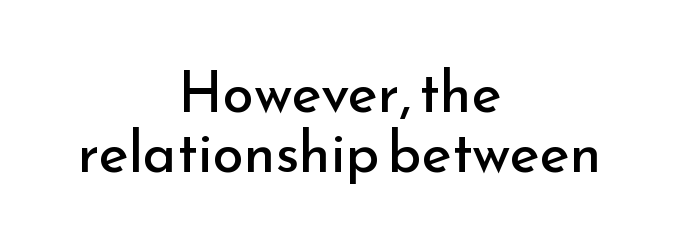
{"serif": "no", "italic": "no", "bold": "no", "weight": "regular", "width": "normal", "stroke_contrast": "low", "x_height": "small", "monospaced": "no", "underline": "no", "align": "center", "line_spacing": "tight", "line_spacing_ratio": 1.05, "letter_spacing": "normal", "letter_spacing_em": 0.0, "glyph_px": 57}
